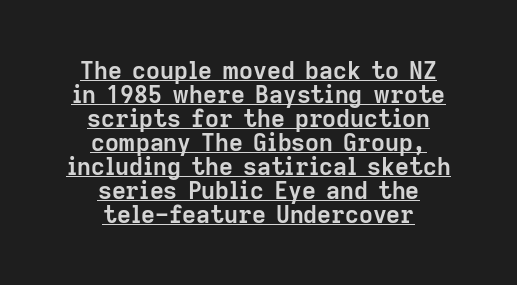
Q: Is the text bold? A: Yes.
Q: Is the text italic (slanted)? A: No, it is upright.
Q: Is the text underlined? A: Yes.
Q: How is the paragraph aligned? A: Centered.
Q: Is the spacing between letters normal or unusually wide? A: Normal.
Q: Is the spacing between lines tight, normal or loose? A: Tight.
